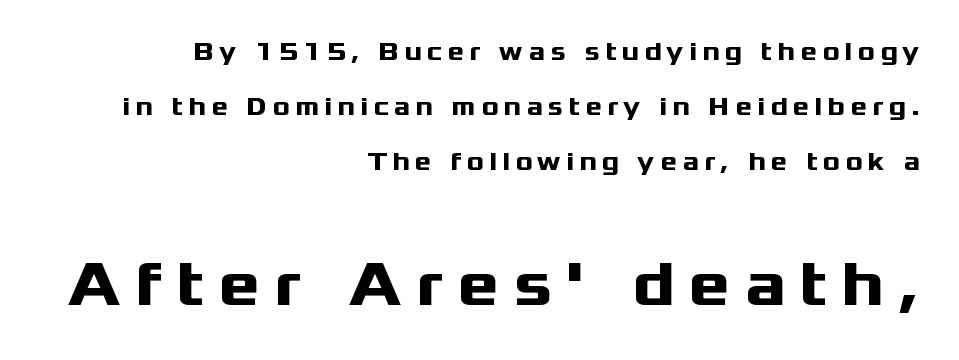
The setting favours the right margin, as signatures and pull-quotes sometimes do. Heft: maximum for text — a bold. Italic: no, the glyphs are upright roman. Here the designer chose a conventional face with non-uniform glyph widths. The rendering inserts visible extra space after every character. Scale increases going downward across the two blocks.
